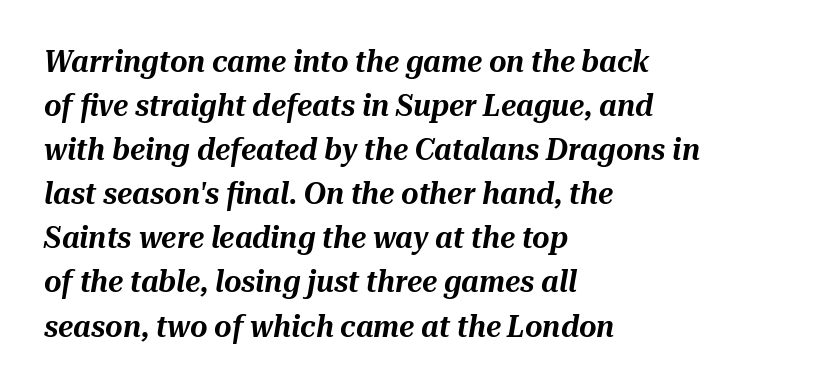
The letterforms sit shoulder to shoulder at normal distance. This sample uses an oblique cut, with every glyph tilted off the vertical. Letters rest on an invisible, unmarked baseline. Alignment: flush left. These lines are rendered in a variable-pitch font.
